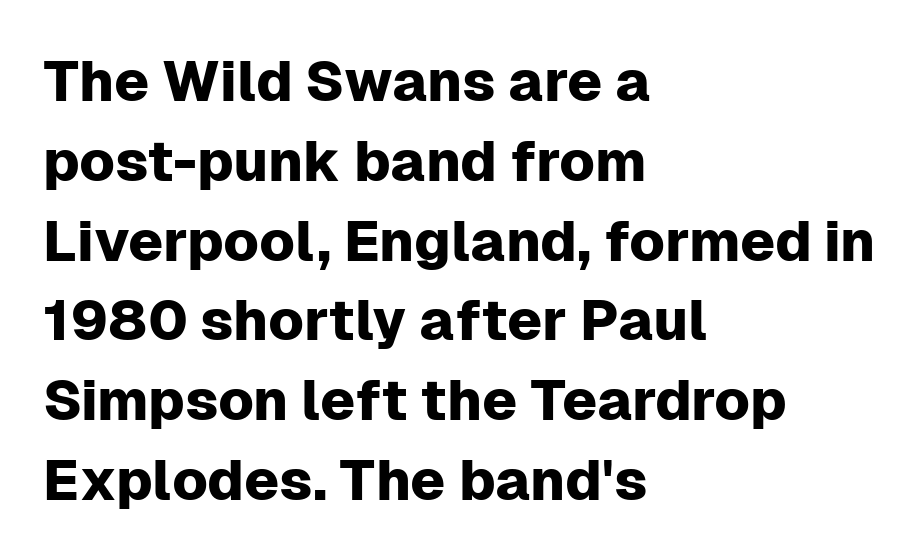
Q: Is the text italic (slanted)? A: No, it is upright.
Q: Is the typeface a serif or a sans-serif typeface? A: Sans-serif.
Q: Is the text underlined? A: No.
Q: How is the paragraph aligned? A: Left-aligned.
Q: Is the spacing between letters normal or unusually wide? A: Normal.
Q: Is the spacing between lines tight, normal or loose? A: Normal.
Q: Width (condensed, normal, or wide)? A: Normal.
Q: Stroke contrast? A: Low.
Q: x-height? A: Medium.
Q: Monospaced? A: No.
